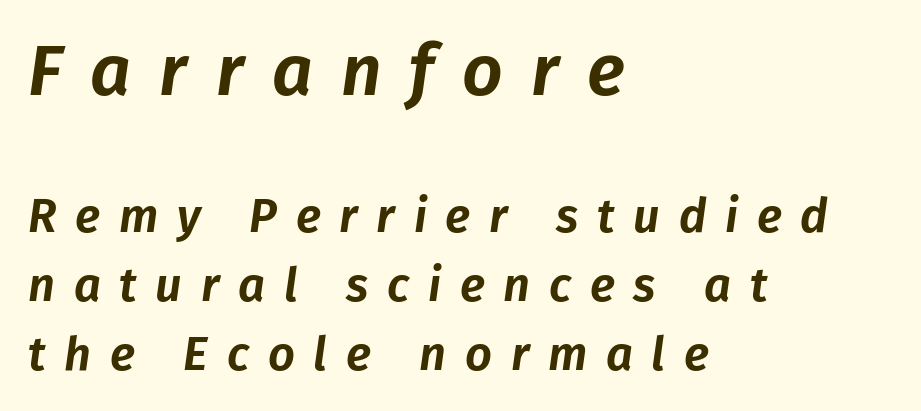
These lines are rendered in a variable-pitch font. The block of text has a typical density, with ordinary space between rows. All the whitespace from short lines collects on the right. Rule under the text: the space is simply empty. The horizontal fit of the characters is loose and conspicuously gappy. Posture: slanted.
